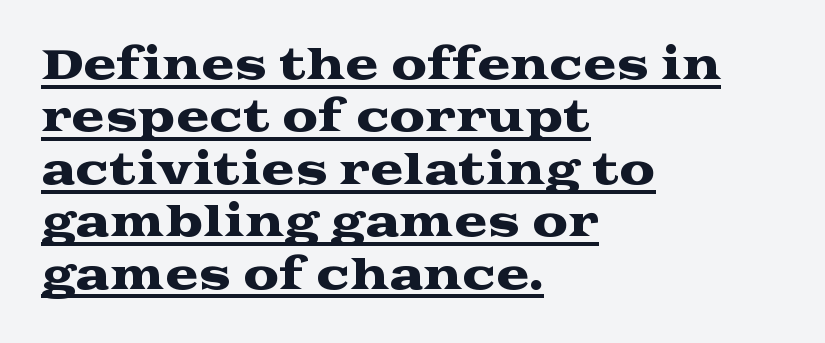
Notice how a bar underscores the lettering throughout. Letter spacing: default. When letters stand straight like this, we call the style roman or upright. Short and long lines alike share a common starting point at left.
